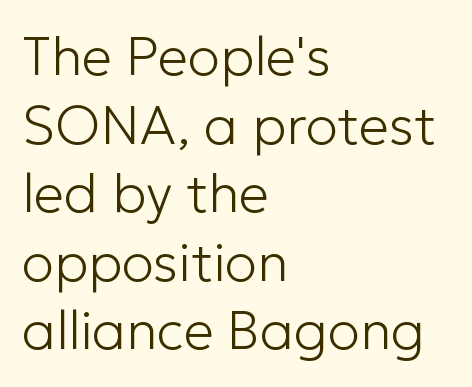
{"serif": "no", "italic": "no", "bold": "no", "weight": "light", "width": "normal", "stroke_contrast": "low", "x_height": "medium", "monospaced": "no", "underline": "no", "align": "left", "line_spacing": "normal", "line_spacing_ratio": 1.27, "letter_spacing": "normal", "letter_spacing_em": 0.0, "glyph_px": 54}
